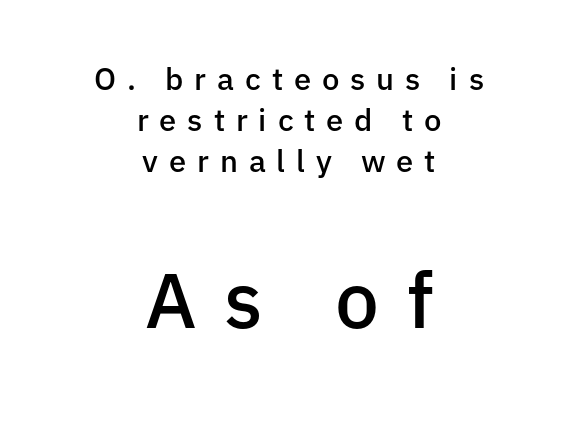
Q: Is the text bold? A: Semi-bold.
Q: Is the text italic (slanted)? A: No, it is upright.
Q: Is the typeface a serif or a sans-serif typeface? A: Sans-serif.
Q: Is the text underlined? A: No.
Q: How is the paragraph aligned? A: Centered.
Q: Is the spacing between letters normal or unusually wide? A: Unusually wide.
Q: Is the spacing between lines tight, normal or loose? A: Normal.
Q: Which block of text is set in a larger size, the first (top) or the second (bottom)? A: The second (bottom) one.
Q: Width (condensed, normal, or wide)? A: Normal.
Q: Stroke contrast? A: Low.
Q: x-height? A: Medium.
Q: Monospaced? A: No.
